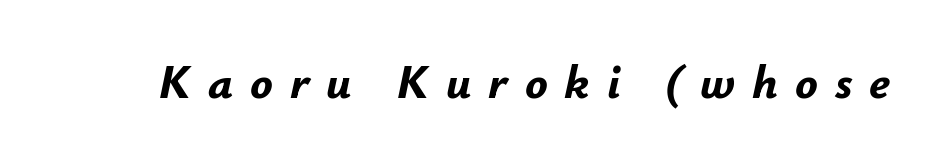
Q: Is the text bold? A: Yes.
Q: Is the text italic (slanted)? A: Yes, it leans right by about 12 degrees.
Q: Is the text underlined? A: No.
Q: Is the spacing between letters normal or unusually wide? A: Unusually wide.
Q: Width (condensed, normal, or wide)? A: Normal.
Q: Stroke contrast? A: Low.
Q: x-height? A: Small.
Q: Monospaced? A: No.
